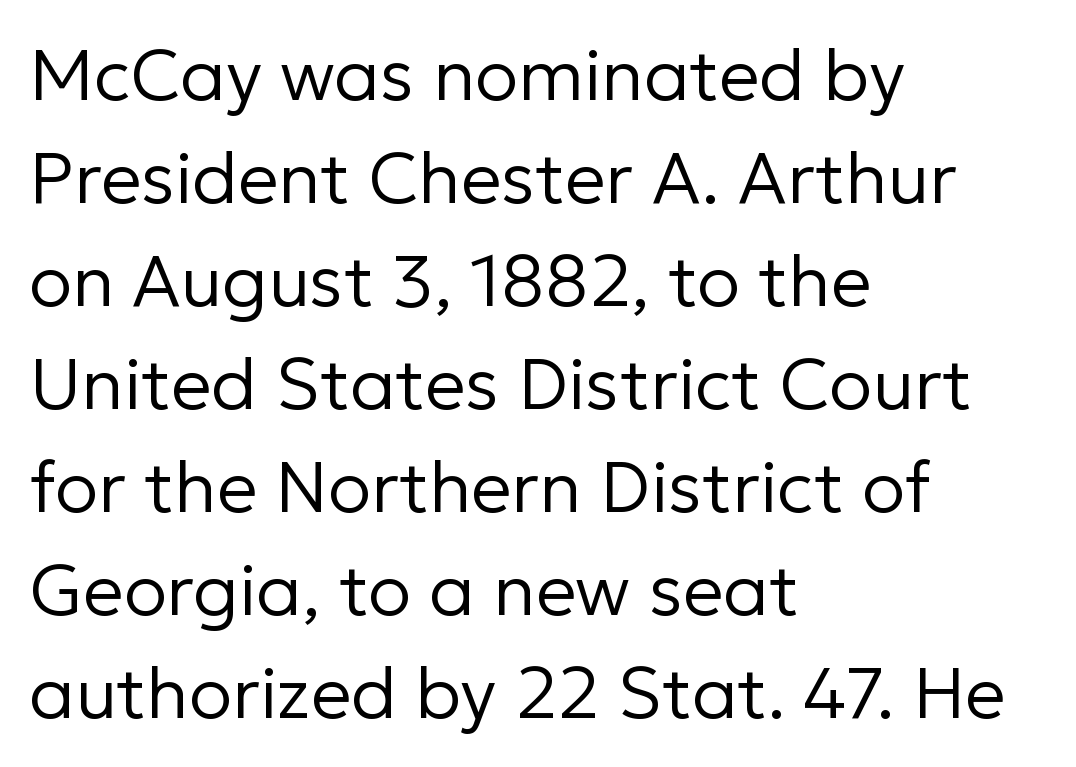
The image shows 72 px regular-weight sans-serif type, upright; set left-aligned, normal line spacing (1.43x), normal letter spacing, not underlined; low stroke contrast and a medium x-height.
